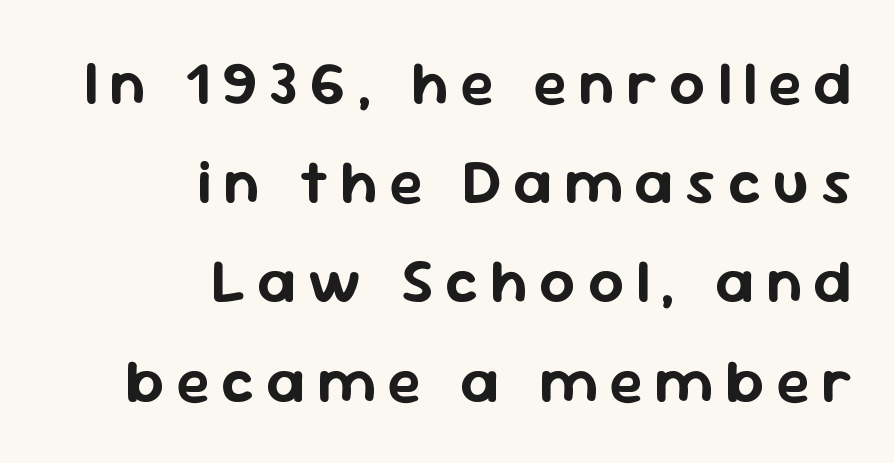
The image shows 62 px sans-serif type, upright; set right-aligned, normal line spacing (1.6x), not underlined; low stroke contrast and a medium x-height.
